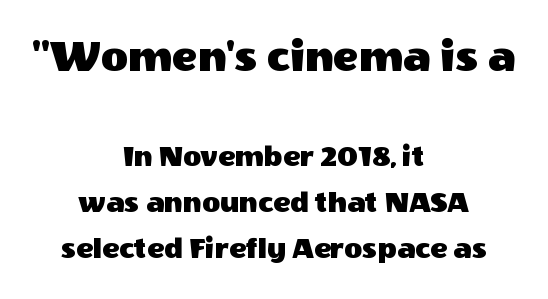
The image shows 47 px sans-serif type, upright; set centered, normal line spacing (1.49x), normal letter spacing, not underlined; the first (top) block is 1.52x larger; a large x-height.
